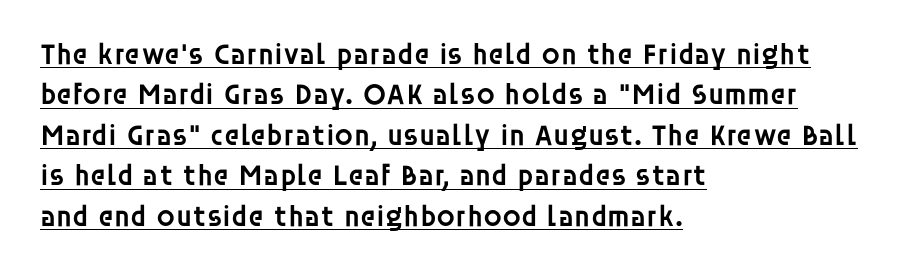
{"serif": "no", "italic": "no", "bold": "semi", "weight": "semibold", "width": "normal", "stroke_contrast": "low", "x_height": "large", "monospaced": "no", "underline": "yes", "align": "left", "line_spacing": "normal", "line_spacing_ratio": 1.35, "letter_spacing": "normal", "letter_spacing_em": 0.0, "glyph_px": 30}
